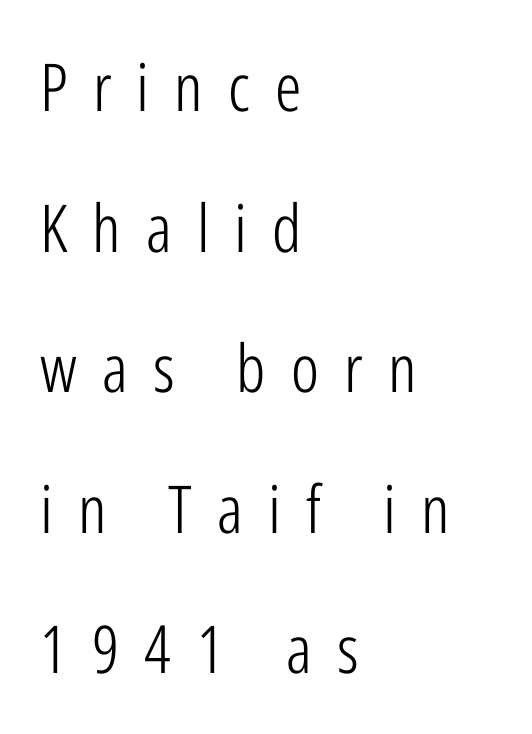
{"serif": "no", "italic": "no", "bold": "no", "weight": "light", "width": "condensed", "stroke_contrast": "low", "x_height": "medium", "monospaced": "no", "underline": "no", "align": "left", "line_spacing": "loose", "line_spacing_ratio": 2.13, "letter_spacing": "wide", "letter_spacing_em": 0.38, "glyph_px": 66}
